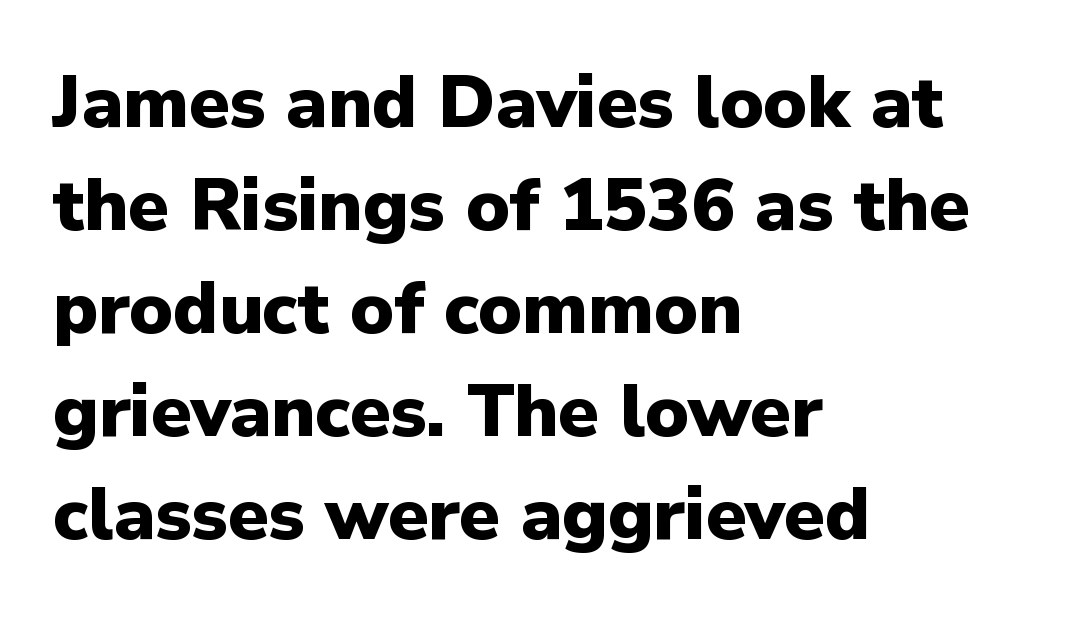
The image shows 73 px heavy sans-serif type, upright; set left-aligned, normal line spacing (1.41x), normal letter spacing, not underlined; low stroke contrast and a medium x-height.
